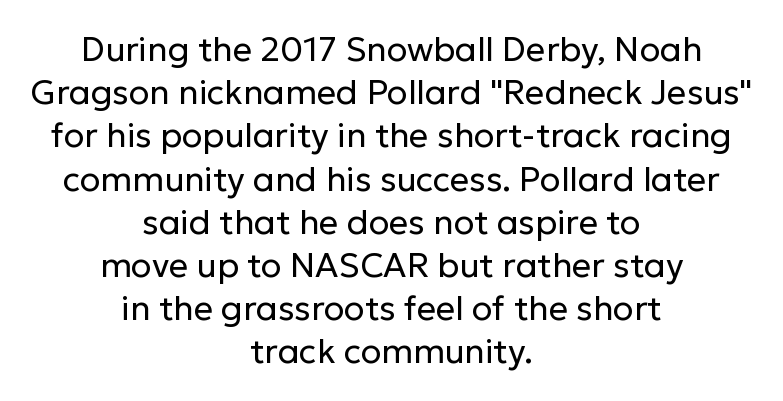
The image shows 34 px regular-weight sans-serif type, upright; set centered, normal line spacing (1.27x), normal letter spacing, not underlined; low stroke contrast and a medium x-height.
